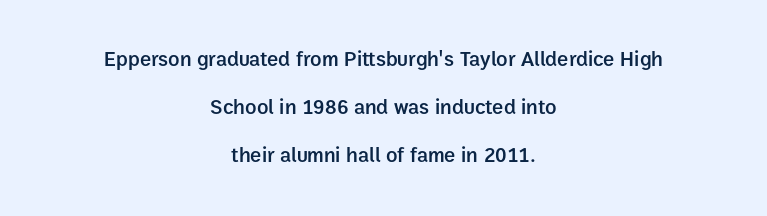
Q: Is the text bold? A: Semi-bold.
Q: Is the text italic (slanted)? A: No, it is upright.
Q: Is the text underlined? A: No.
Q: How is the paragraph aligned? A: Centered.
Q: Is the spacing between letters normal or unusually wide? A: Normal.
Q: Is the spacing between lines tight, normal or loose? A: Loose.
